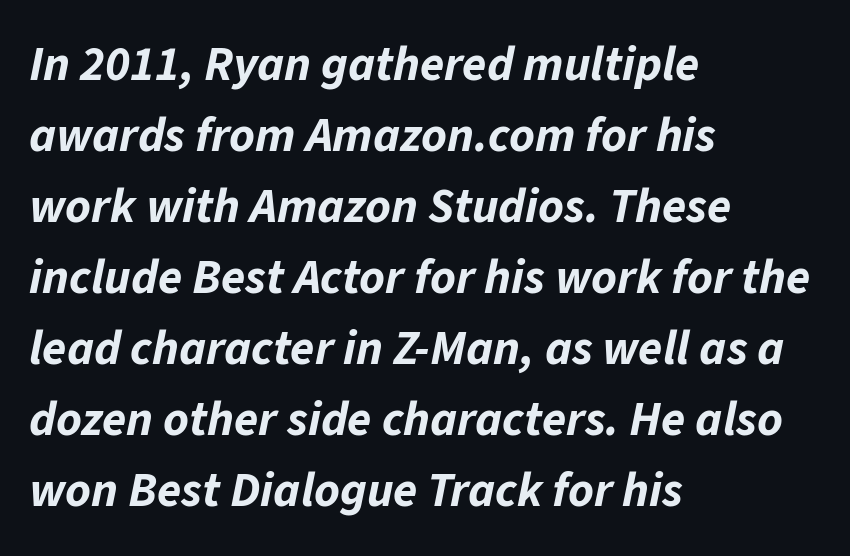
{"italic": "yes", "lean": "right", "slant_degrees": 11, "bold": "yes", "weight": "bold", "width": "normal", "stroke_contrast": "low", "x_height": "medium", "monospaced": "no", "underline": "no", "align": "left", "line_spacing": "normal", "line_spacing_ratio": 1.45, "letter_spacing": "normal", "letter_spacing_em": 0.0, "glyph_px": 49}
